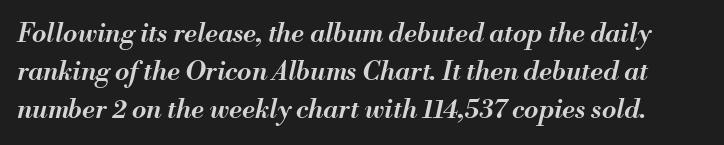
The text carries the slant typical of an italic or oblique font. Anything drawn beneath the words? Only blank space. The lines sit at an ordinary, default distance from one another. Short note: letters normally spaced.
